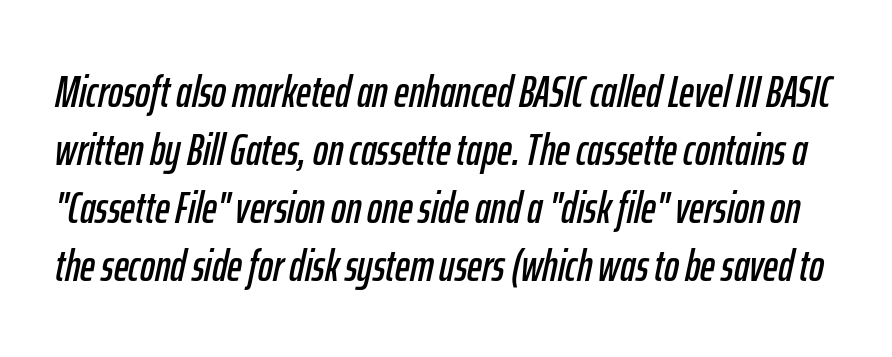
The image shows 45 px condensed type, italic (leaning right); set normal line spacing (1.29x), normal letter spacing, not underlined; low stroke contrast and a medium x-height.
